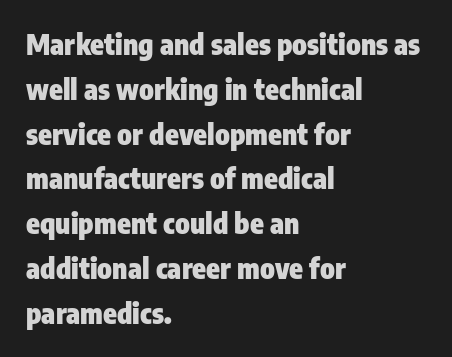
Q: Is the text bold? A: Yes.
Q: Is the text italic (slanted)? A: No, it is upright.
Q: Is the typeface a serif or a sans-serif typeface? A: Sans-serif.
Q: Is the text underlined? A: No.
Q: How is the paragraph aligned? A: Left-aligned.
Q: Is the spacing between letters normal or unusually wide? A: Normal.
Q: Is the spacing between lines tight, normal or loose? A: Normal.
Q: Width (condensed, normal, or wide)? A: Condensed.
Q: Stroke contrast? A: Low.
Q: x-height? A: Medium.
Q: Monospaced? A: No.
